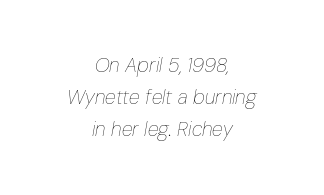
The gap between lines stays unmarked. A typesetter would call this leading conventional body-copy spacing. What stands out about the letter spacing? Nothing — it is the standard amount. No letter is thick-stroked: the sample isn't bold.
